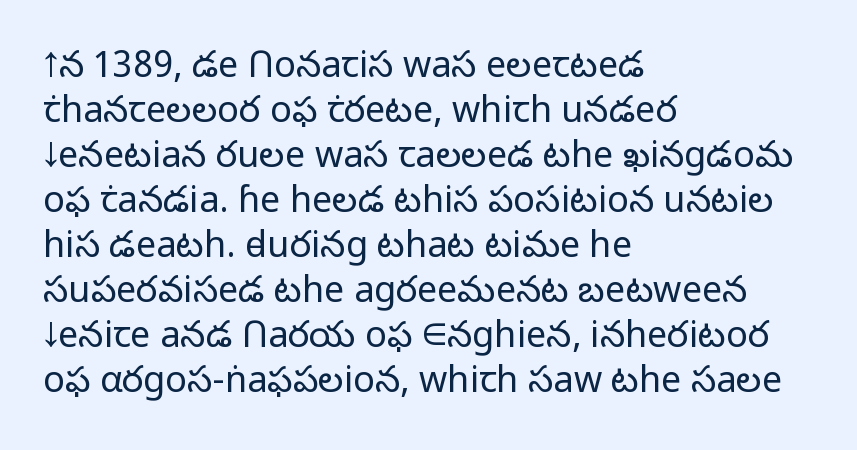
Q: Is the text bold? A: No.
Q: Is the text italic (slanted)? A: No, it is upright.
Q: Is the typeface a serif or a sans-serif typeface? A: Sans-serif.
Q: Is the text underlined? A: No.
Q: How is the paragraph aligned? A: Left-aligned.
Q: Is the spacing between letters normal or unusually wide? A: Normal.
Q: Is the spacing between lines tight, normal or loose? A: Normal.
Q: Width (condensed, normal, or wide)? A: Normal.
Q: Stroke contrast? A: Low.
Q: x-height? A: Medium.
Q: Monospaced? A: No.
